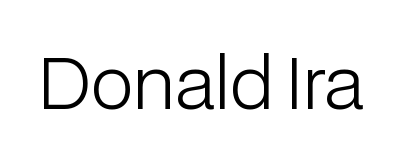
Tall strokes in this sample are plumb rather than angled. Standard letterfit; no display-style spreading of the glyphs. This sample has the flowing, uneven cadence of proportional lettering. Words float on clear page, feet unadorned. Nothing heavy about these letters — not bold at all. Check where the strokes stop: nothing finishes them off — pure sans.
